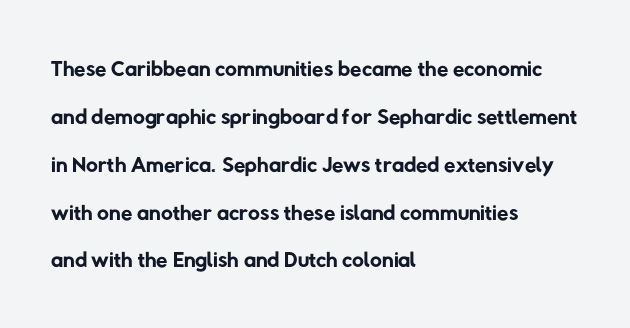
A clean baseline with only descenders dipping below it. How are the letters spaced? Ordinarily, with no added tracking. Each letter keeps its own natural width here, so spacing adapts to shape. These lines stack with their left ends in a neat column.
